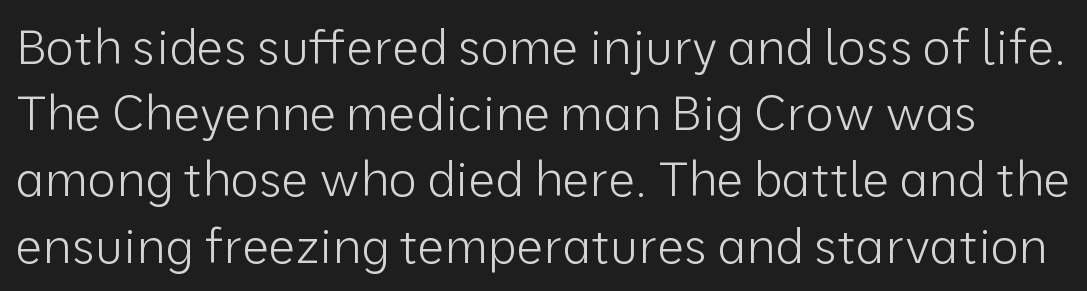
The image shows 48 px light sans-serif type, upright; set normal line spacing (1.38x), normal letter spacing, not underlined; low stroke contrast and a medium x-height.
